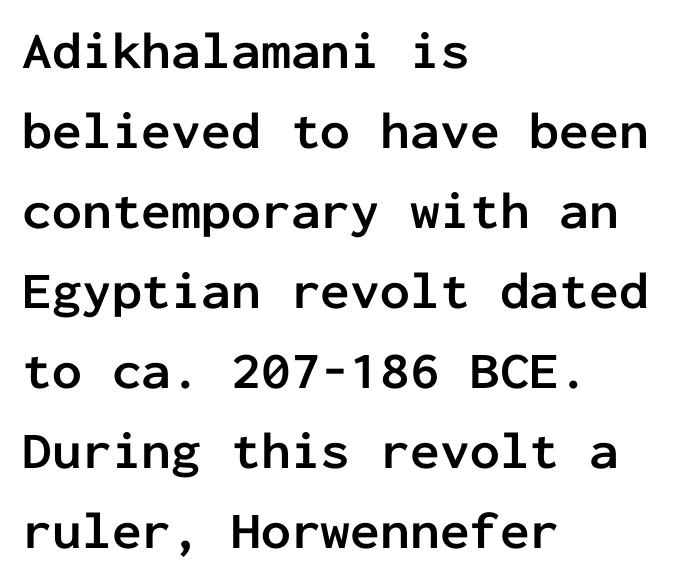
Q: Is the text bold? A: Yes.
Q: Is the text italic (slanted)? A: No, it is upright.
Q: Is the typeface a serif or a sans-serif typeface? A: Sans-serif.
Q: Is the text underlined? A: No.
Q: How is the paragraph aligned? A: Left-aligned.
Q: Is the spacing between letters normal or unusually wide? A: Normal.
Q: Is the spacing between lines tight, normal or loose? A: Normal.
Q: Width (condensed, normal, or wide)? A: Normal.
Q: Stroke contrast? A: Low.
Q: x-height? A: Medium.
Q: Monospaced? A: Yes.
